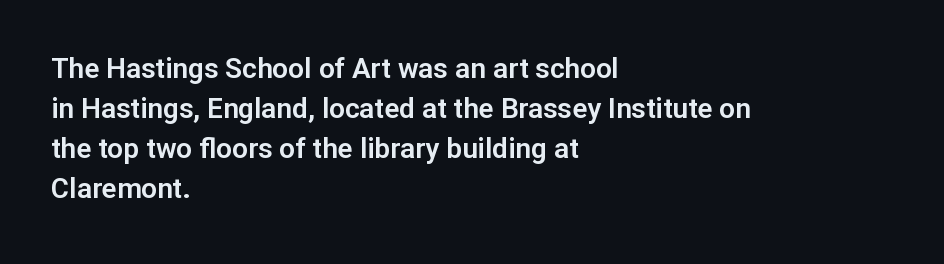
Q: Is the text italic (slanted)? A: No, it is upright.
Q: Is the typeface a serif or a sans-serif typeface? A: Sans-serif.
Q: Is the text underlined? A: No.
Q: How is the paragraph aligned? A: Left-aligned.
Q: Is the spacing between letters normal or unusually wide? A: Normal.
Q: Is the spacing between lines tight, normal or loose? A: Normal.
Q: Width (condensed, normal, or wide)? A: Normal.
Q: Stroke contrast? A: Low.
Q: x-height? A: Medium.
Q: Monospaced? A: No.
